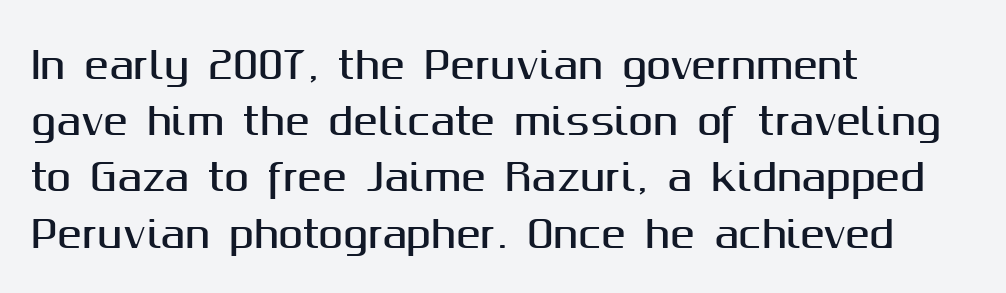
{"serif": "no", "italic": "no", "width": "normal", "stroke_contrast": "medium", "x_height": "medium", "monospaced": "no", "underline": "no", "align": "left", "line_spacing": "normal", "line_spacing_ratio": 1.52, "letter_spacing": "normal", "letter_spacing_em": 0.0, "glyph_px": 37}
